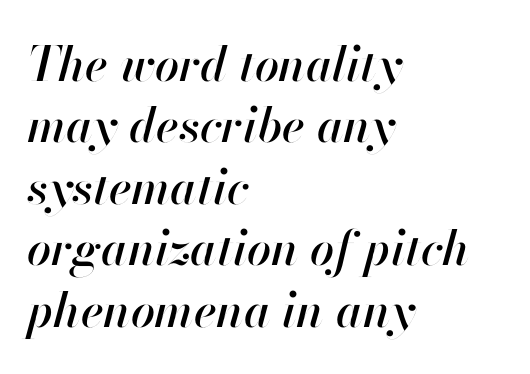
Observe the ordinary spacing: letters are neighbours, not strangers. A typesetter would call this leading conventional body-copy spacing. Glance below the letters and you will spot only blank space. Italic: yes, the glyphs are oblique. Casual observation: everything's shoved over to the left.
